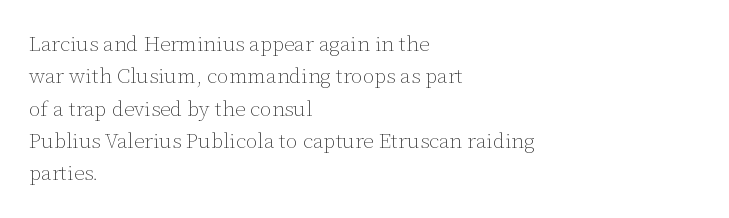
The image shows 21 px text type, upright; set left-aligned, normal line spacing (1.54x), normal letter spacing, not underlined.
